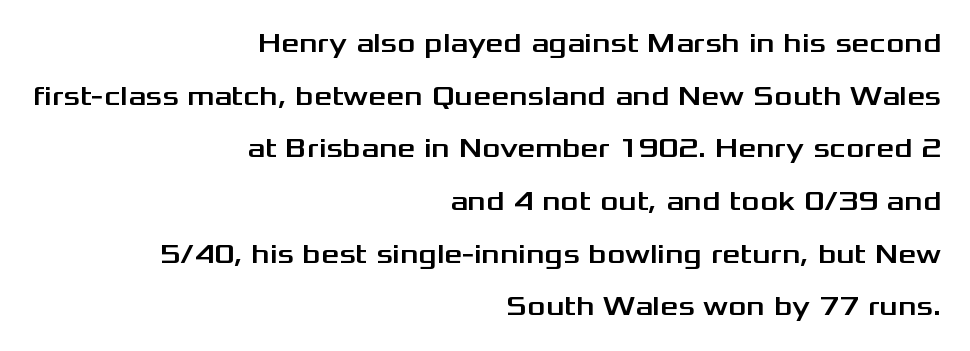
Q: Is the text italic (slanted)? A: No, it is upright.
Q: Is the typeface a serif or a sans-serif typeface? A: Sans-serif.
Q: Is the text underlined? A: No.
Q: How is the paragraph aligned? A: Right-aligned.
Q: Is the spacing between letters normal or unusually wide? A: Normal.
Q: Width (condensed, normal, or wide)? A: Wide.
Q: Stroke contrast? A: Medium.
Q: x-height? A: Medium.
Q: Monospaced? A: No.
